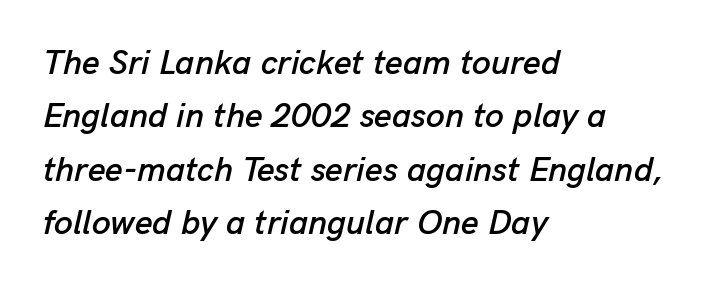
The image shows 34 px text type, italic (leaning right); set left-aligned, normal line spacing (1.57x), normal letter spacing, not underlined; low stroke contrast and a medium x-height.
